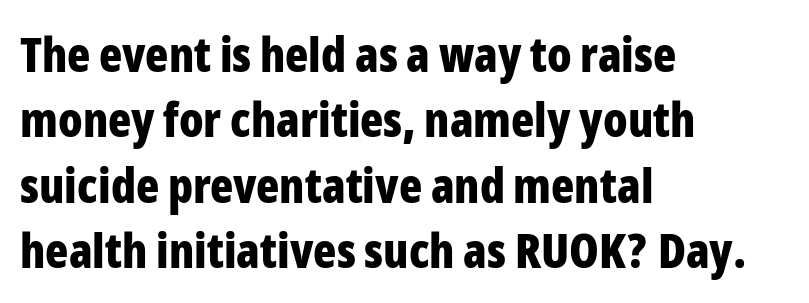
{"serif": "no", "italic": "no", "bold": "yes", "weight": "bold", "width": "condensed", "stroke_contrast": "low", "x_height": "medium", "monospaced": "no", "underline": "no", "align": "left", "line_spacing": "normal", "line_spacing_ratio": 1.36, "letter_spacing": "normal", "letter_spacing_em": 0.0, "glyph_px": 48}
